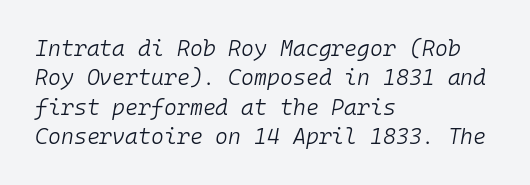
{"italic": "yes", "lean": "right", "slant_degrees": 10, "bold": "no", "underline": "no", "align": "left", "line_spacing": "normal", "line_spacing_ratio": 1.33, "letter_spacing": "normal", "letter_spacing_em": 0.0, "glyph_px": 22}
